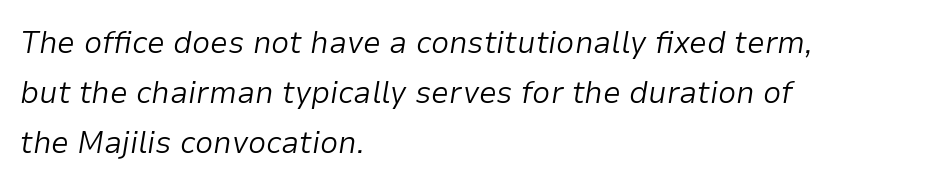
Q: Is the text bold? A: No.
Q: Is the text italic (slanted)? A: Yes, it leans right by about 9 degrees.
Q: Is the text underlined? A: No.
Q: How is the paragraph aligned? A: Left-aligned.
Q: Is the spacing between letters normal or unusually wide? A: Normal.
Q: Is the spacing between lines tight, normal or loose? A: Normal.
Q: Width (condensed, normal, or wide)? A: Normal.
Q: Stroke contrast? A: Low.
Q: x-height? A: Medium.
Q: Monospaced? A: No.
